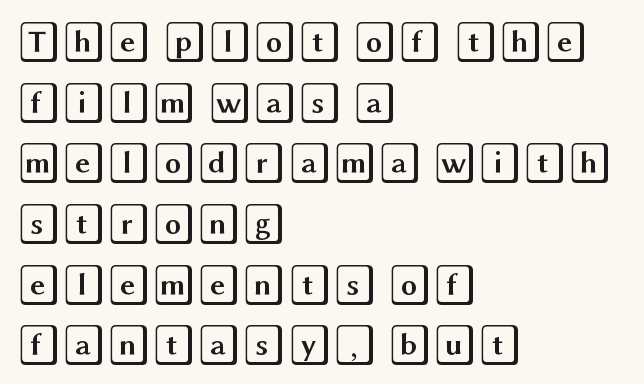
The image shows 41 px wide type, upright; set left-aligned, normal line spacing (1.48x), normal letter spacing, not underlined; a large x-height.
